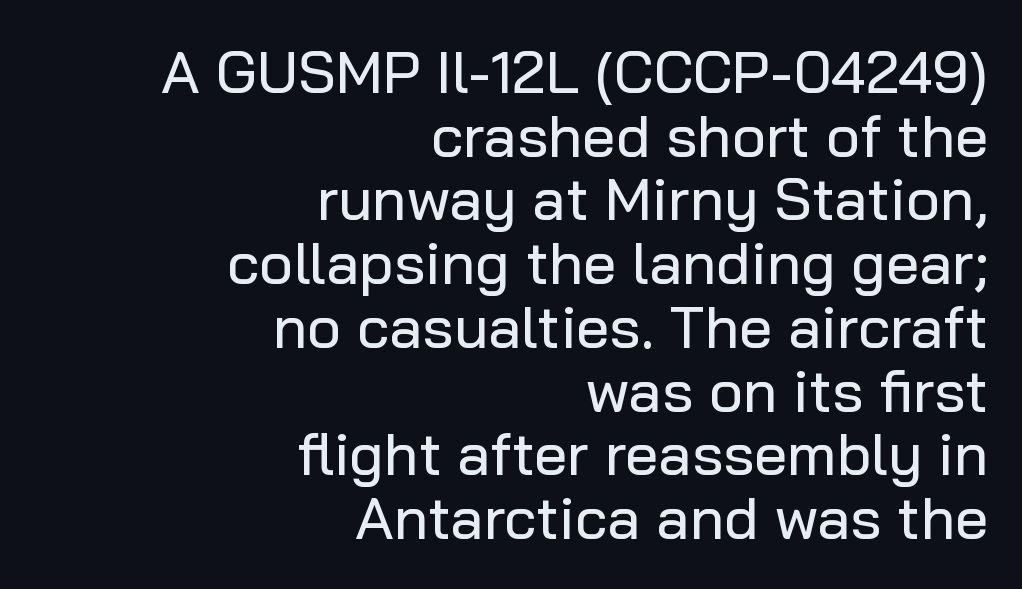
Spacing verdict: proportional, widths tailored to each character. What's the leading like? Squeezed, with rows nearly overlapping. Caption: multi-line text, flush right, ragged left. Unlike a traditional serif, this face leaves its strokes unadorned.
